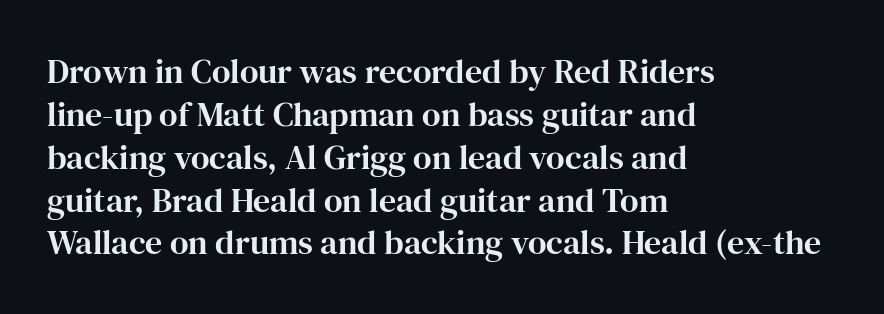
The image shows 34 px serif type, upright; set left-aligned, normal line spacing (1.26x), normal letter spacing, not underlined; high stroke contrast and a medium x-height.
